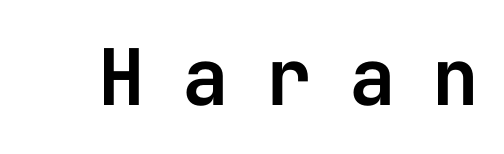
{"serif": "no", "italic": "no", "width": "normal", "stroke_contrast": "low", "x_height": "medium", "monospaced": "yes", "underline": "no", "letter_spacing": "wide", "letter_spacing_em": 0.47, "glyph_px": 78}
